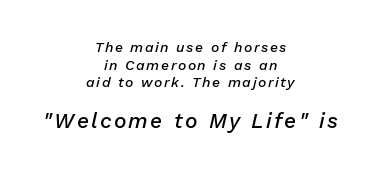
The compositor balanced each line on the midline. The words here are not underlined. These two chunks differ in scale, with the bottom chunk taking the larger measure. Quick note: italic. Students, observe: this is what conventionally led text looks like.
